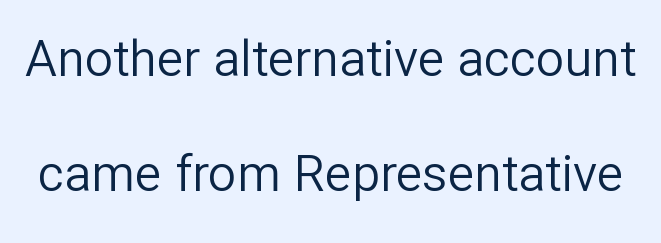
{"serif": "no", "italic": "no", "bold": "no", "weight": "regular", "width": "normal", "stroke_contrast": "low", "x_height": "medium", "monospaced": "no", "underline": "no", "line_spacing": "loose", "line_spacing_ratio": 2.31, "letter_spacing": "normal", "letter_spacing_em": 0.0, "glyph_px": 50}
